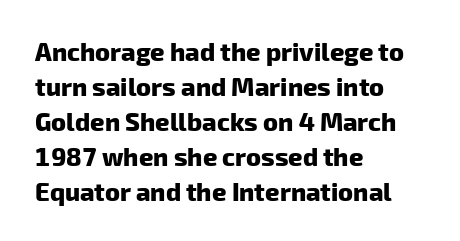
Vertically, the passage feels balanced, rows spaced as you'd expect. Each glyph is drawn with heavy, bold strokes. A classic flush-left, rag-right setting is used for this passage. The specimen omits any rule beneath the text block's lines.
